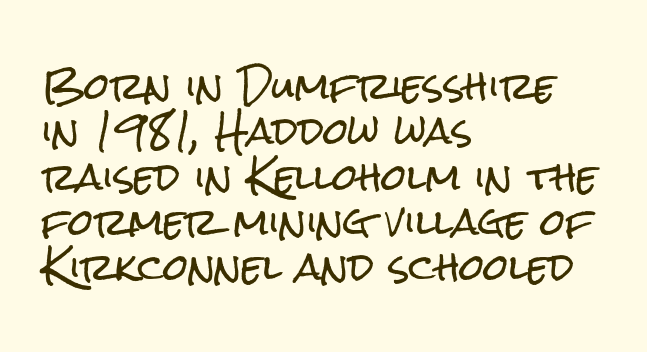
{"serif": "no", "italic": "no", "width": "condensed", "stroke_contrast": "low", "x_height": "medium", "monospaced": "no", "underline": "no", "align": "left", "line_spacing": "normal", "line_spacing_ratio": 1.26, "letter_spacing": "normal", "letter_spacing_em": 0.0, "glyph_px": 36}
